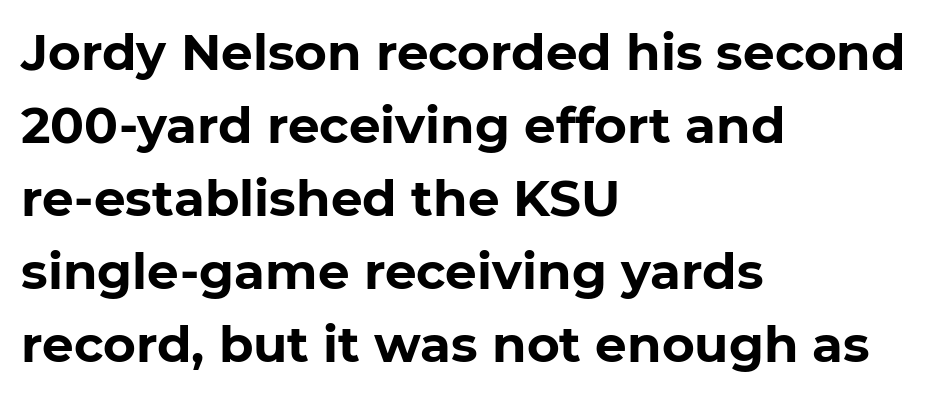
Stroke terminals: plain, sans-serif. What stands out about the letter spacing? Nothing — it is the standard amount. Bare-footed words on every line. The passage shown is typed in a proportional face where columns would drift. The paragraph shown leans on its left margin. Honestly, the row spacing looks completely unremarkable.
